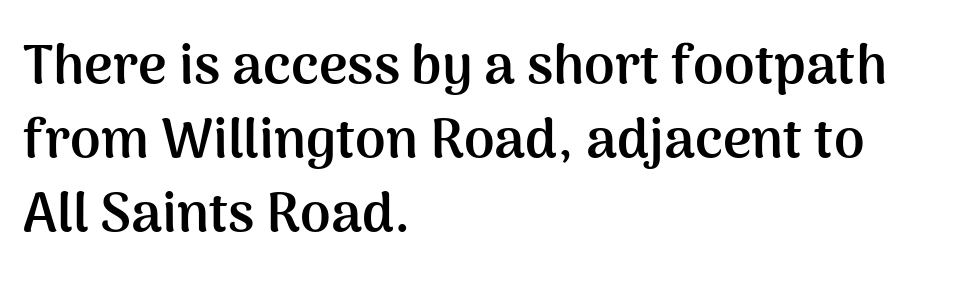
The image shows 55 px semibold sans-serif type, upright; set left-aligned, normal line spacing (1.35x), normal letter spacing, not underlined; medium stroke contrast and a medium x-height.
